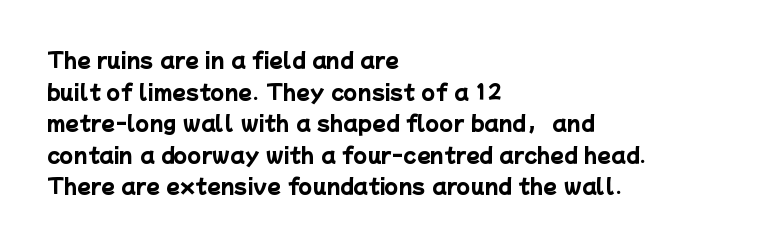
The baseline area is clear. This block has exactly the height ordinary leading produces. The letters sit at their default tracking, neither squeezed nor spread. If you drew a ruler down the left edge, every line would touch it. Set as a true bold cut, around the 700 mark.
